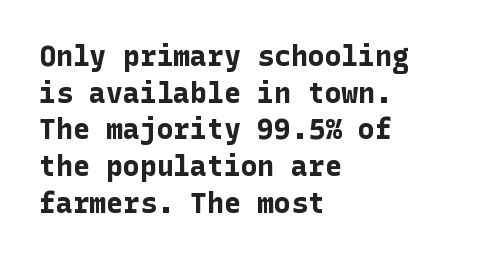
Honestly, there is no underline to notice here at all. The text was rendered using a sans face with plain stroke endings. You can tell it's not italic because the verticals are truly vertical. These lines sit exactly where default settings would place them.
